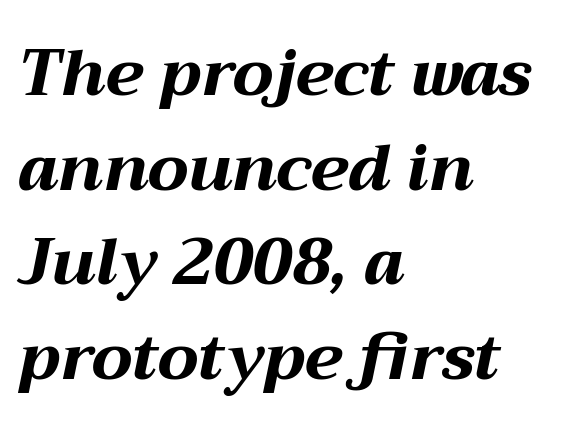
The image shows 64 px bold, wide type, italic (leaning right); set left-aligned, normal line spacing (1.48x), normal letter spacing, not underlined; medium stroke contrast and a medium x-height.
